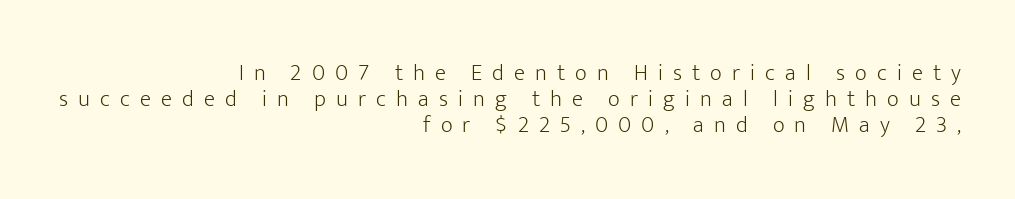
The image shows 23 px text type, upright; set right-aligned, tight line spacing (1.12x), unusually wide letter spacing (+0.44 em), not underlined.
